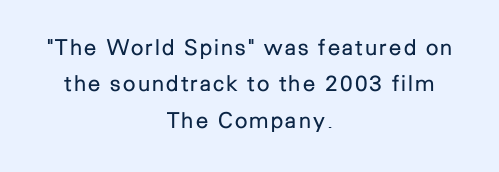
The image shows 22 px text type, upright; set centered, normal line spacing (1.65x), not underlined.
